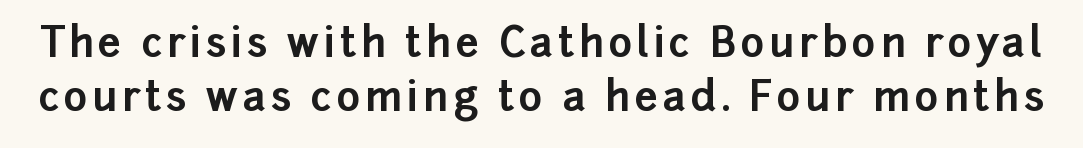
Q: Is the text bold? A: Yes.
Q: Is the text italic (slanted)? A: No, it is upright.
Q: Is the typeface a serif or a sans-serif typeface? A: Sans-serif.
Q: Is the text underlined? A: No.
Q: Is the spacing between lines tight, normal or loose? A: Normal.
Q: Width (condensed, normal, or wide)? A: Normal.
Q: Stroke contrast? A: Low.
Q: x-height? A: Medium.
Q: Monospaced? A: No.
